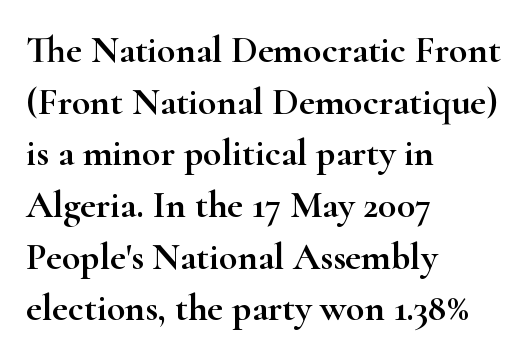
Q: Is the text italic (slanted)? A: No, it is upright.
Q: Is the typeface a serif or a sans-serif typeface? A: Serif.
Q: Is the text underlined? A: No.
Q: How is the paragraph aligned? A: Left-aligned.
Q: Is the spacing between letters normal or unusually wide? A: Normal.
Q: Is the spacing between lines tight, normal or loose? A: Normal.
Q: Width (condensed, normal, or wide)? A: Wide.
Q: Stroke contrast? A: High.
Q: x-height? A: Small.
Q: Monospaced? A: No.
